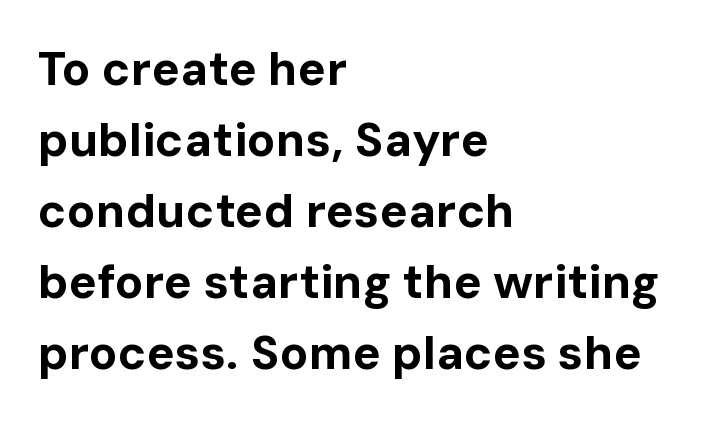
The image shows 47 px bold sans-serif type, upright; set left-aligned, normal line spacing (1.51x), normal letter spacing, not underlined; low stroke contrast and a medium x-height.
